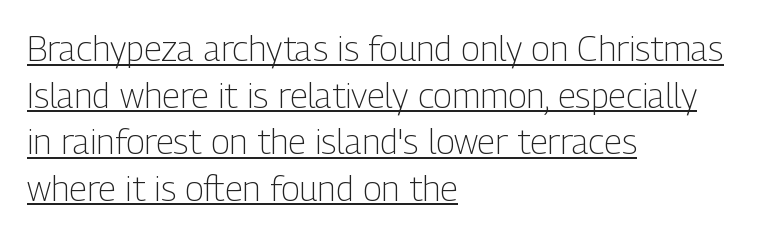
The image shows 35 px light, condensed sans-serif type, upright; set left-aligned, normal line spacing (1.33x), normal letter spacing, underlined; low stroke contrast and a medium x-height.
